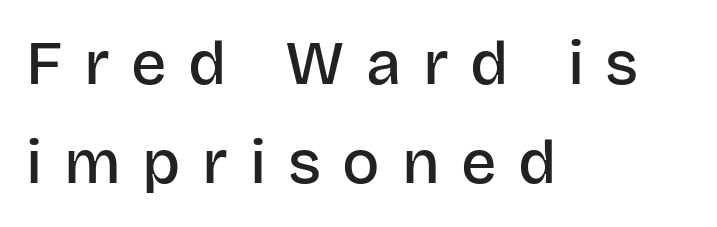
Q: Is the text bold? A: Semi-bold.
Q: Is the text italic (slanted)? A: No, it is upright.
Q: Is the typeface a serif or a sans-serif typeface? A: Sans-serif.
Q: Is the text underlined? A: No.
Q: How is the paragraph aligned? A: Left-aligned.
Q: Is the spacing between letters normal or unusually wide? A: Unusually wide.
Q: Is the spacing between lines tight, normal or loose? A: Normal.
Q: Width (condensed, normal, or wide)? A: Normal.
Q: Stroke contrast? A: Low.
Q: x-height? A: Large.
Q: Monospaced? A: No.
